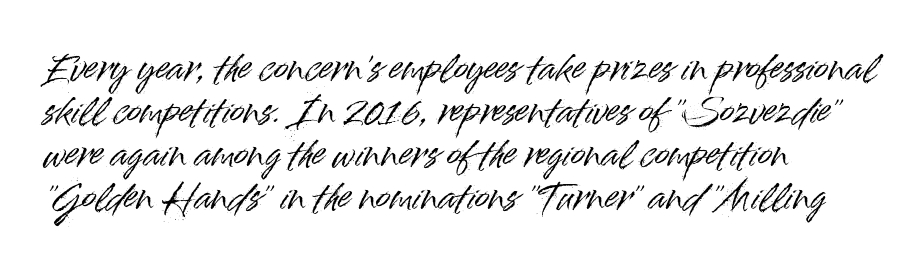
Left-aligned paragraph, ragged on the right. Nobody drew a line under any word here. The rendering uses a moderate line-height, typical for paragraphs. Do the characters align in a grid? No, the font is proportional.
